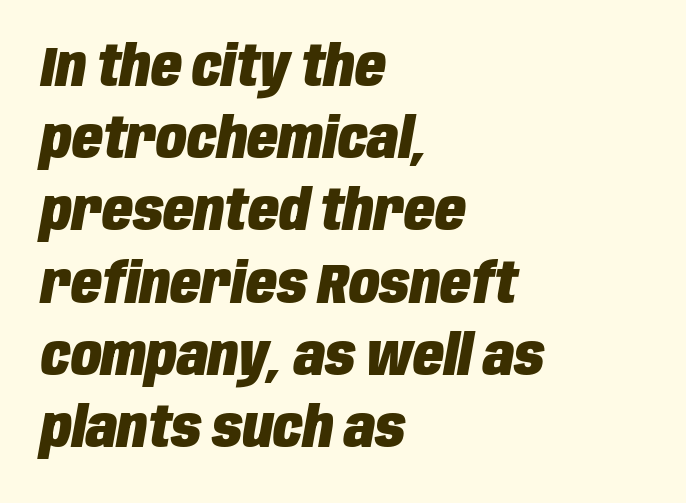
The image shows 56 px heavy, condensed type, italic (leaning right); set left-aligned, normal line spacing (1.29x), normal letter spacing, not underlined; low stroke contrast and a large x-height.
